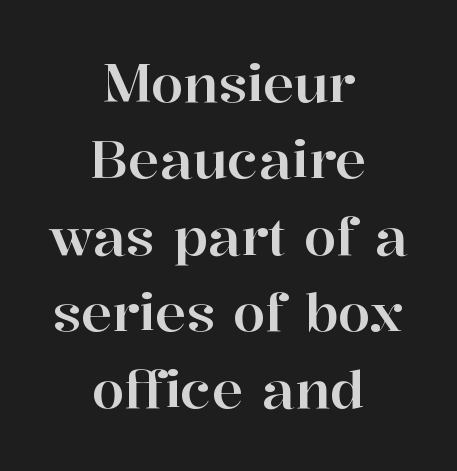
The image shows 52 px serif type, upright; set centered, normal line spacing (1.47x), normal letter spacing, not underlined; high stroke contrast and a medium x-height.
